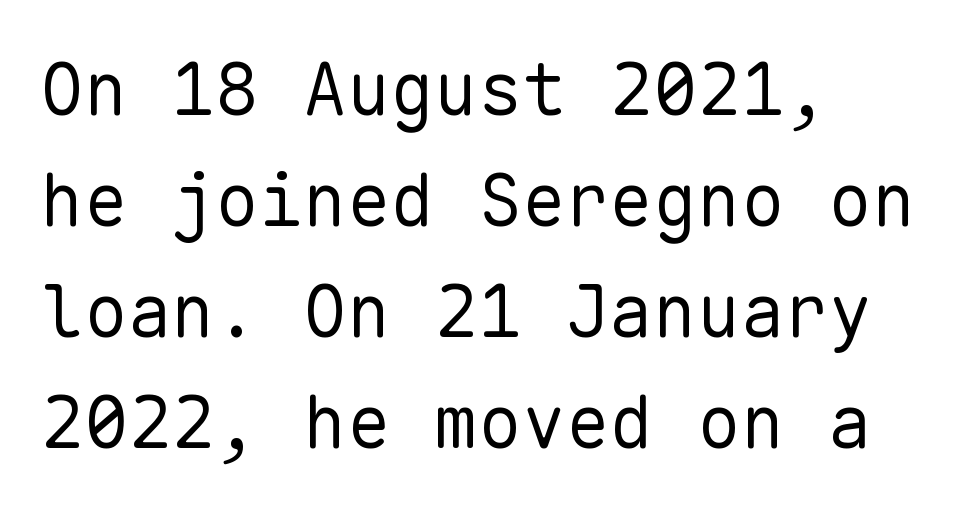
{"serif": "no", "italic": "no", "bold": "no", "weight": "regular", "width": "normal", "stroke_contrast": "low", "x_height": "medium", "monospaced": "yes", "underline": "no", "align": "left", "line_spacing": "normal", "line_spacing_ratio": 1.52, "letter_spacing": "normal", "letter_spacing_em": 0.0, "glyph_px": 73}
